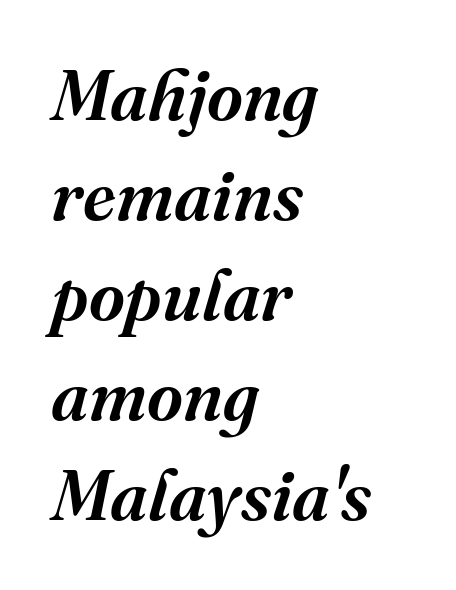
Q: Is the text bold? A: Semi-bold.
Q: Is the text italic (slanted)? A: Yes, it leans right by about 16 degrees.
Q: Is the typeface a serif or a sans-serif typeface? A: Serif.
Q: Is the text underlined? A: No.
Q: How is the paragraph aligned? A: Left-aligned.
Q: Is the spacing between letters normal or unusually wide? A: Normal.
Q: Is the spacing between lines tight, normal or loose? A: Normal.
Q: Width (condensed, normal, or wide)? A: Normal.
Q: Stroke contrast? A: Medium.
Q: x-height? A: Medium.
Q: Monospaced? A: No.
